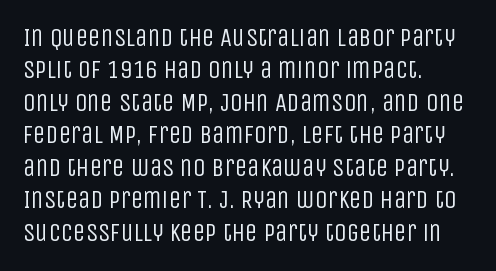
{"italic": "no", "bold": "no", "underline": "no", "align": "left", "line_spacing": "normal", "line_spacing_ratio": 1.3, "letter_spacing": "normal", "letter_spacing_em": 0.0, "glyph_px": 25}
